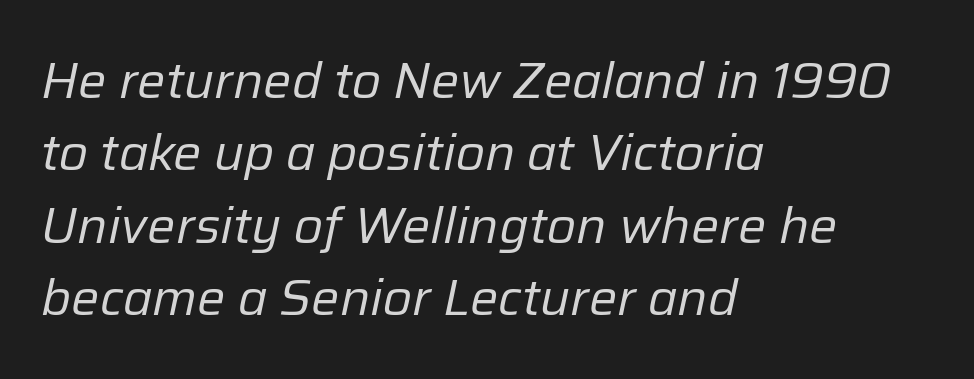
Q: Is the text bold? A: No.
Q: Is the text italic (slanted)? A: Yes, it leans right by about 12 degrees.
Q: Is the text underlined? A: No.
Q: How is the paragraph aligned? A: Left-aligned.
Q: Is the spacing between letters normal or unusually wide? A: Normal.
Q: Is the spacing between lines tight, normal or loose? A: Normal.
Q: Width (condensed, normal, or wide)? A: Normal.
Q: Stroke contrast? A: Low.
Q: x-height? A: Medium.
Q: Monospaced? A: No.
